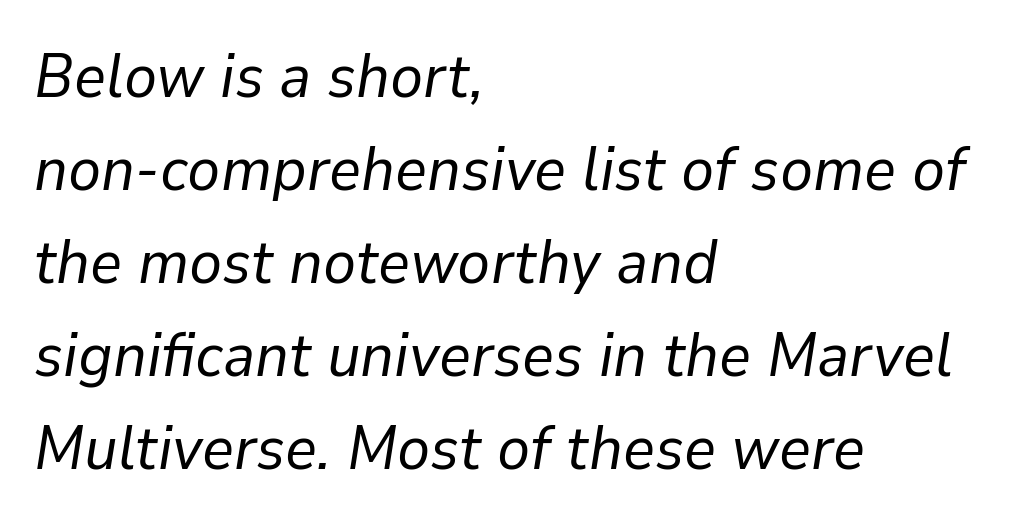
Q: Is the text bold? A: No.
Q: Is the text italic (slanted)? A: Yes, it leans right by about 9 degrees.
Q: Is the text underlined? A: No.
Q: How is the paragraph aligned? A: Left-aligned.
Q: Is the spacing between letters normal or unusually wide? A: Normal.
Q: Is the spacing between lines tight, normal or loose? A: Normal.
Q: Width (condensed, normal, or wide)? A: Normal.
Q: Stroke contrast? A: Low.
Q: x-height? A: Medium.
Q: Monospaced? A: No.
